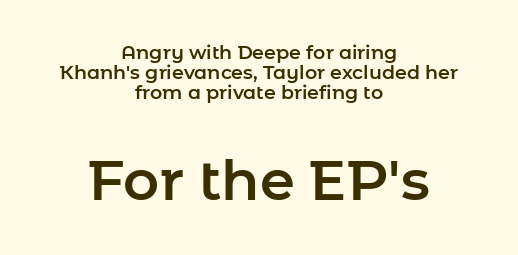
The image shows 56 px sans-serif type, upright; set centered, tight line spacing (1.05x), normal letter spacing, not underlined; the second (bottom) block is 2.95x larger; low stroke contrast and a medium x-height.
